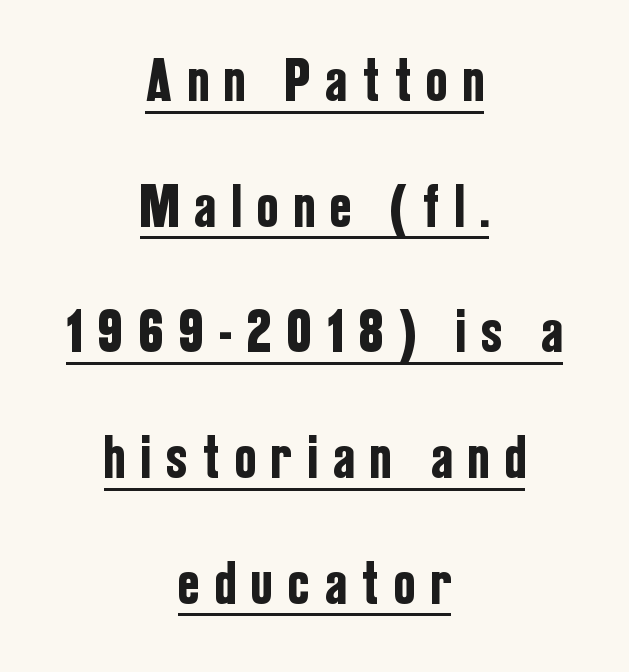
{"serif": "no", "italic": "no", "width": "condensed", "stroke_contrast": "low", "x_height": "medium", "monospaced": "no", "underline": "yes", "align": "center", "line_spacing": "loose", "line_spacing_ratio": 2.06, "letter_spacing": "wide", "letter_spacing_em": 0.27, "glyph_px": 61}
